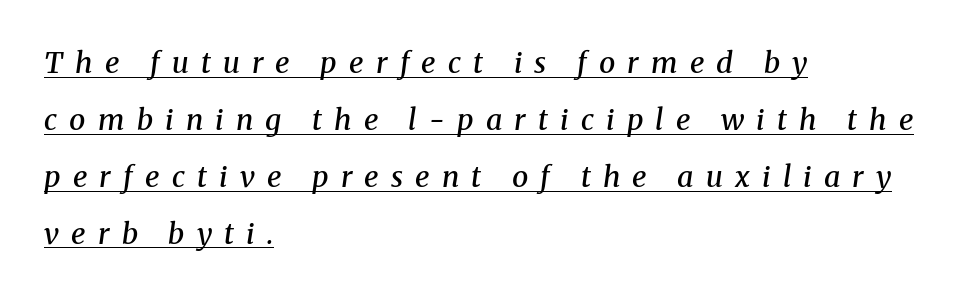
{"serif": "yes", "italic": "yes", "lean": "right", "slant_degrees": 8, "bold": "semi", "weight": "semibold", "width": "normal", "stroke_contrast": "medium", "x_height": "medium", "monospaced": "no", "underline": "yes", "align": "left", "line_spacing": "loose", "line_spacing_ratio": 1.96, "letter_spacing": "wide", "letter_spacing_em": 0.42, "glyph_px": 29}
